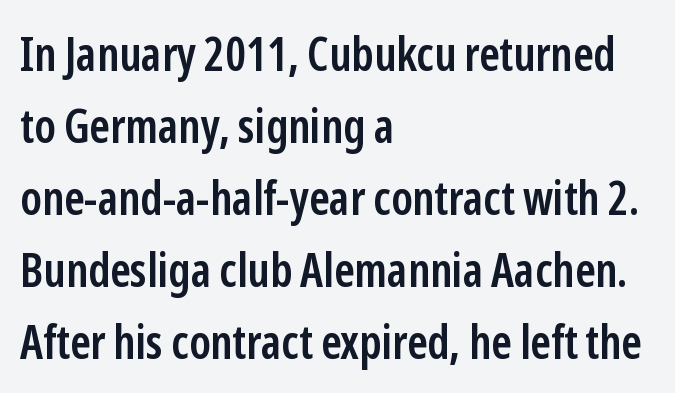
The image shows 47 px semibold, condensed sans-serif type, upright; set left-aligned, normal line spacing (1.53x), normal letter spacing, not underlined; low stroke contrast and a medium x-height.
